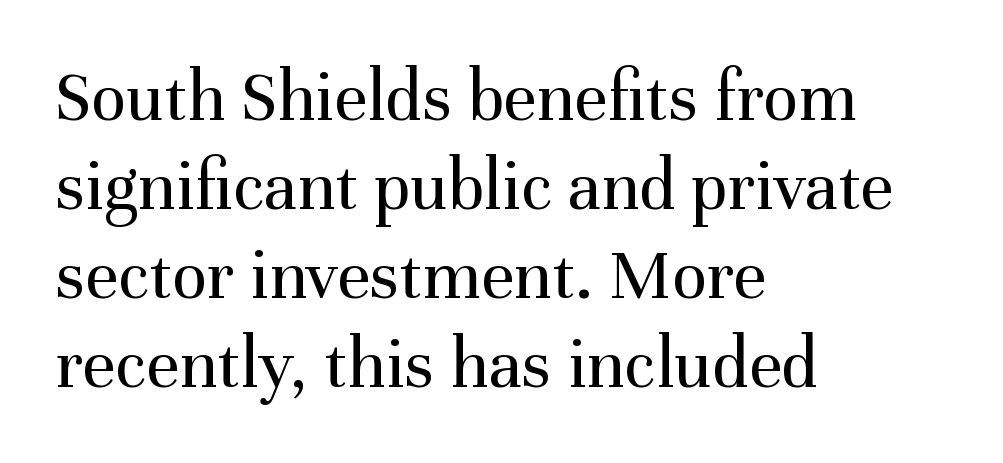
{"serif": "yes", "italic": "no", "bold": "no", "weight": "regular", "width": "normal", "stroke_contrast": "medium", "x_height": "medium", "monospaced": "no", "underline": "no", "align": "left", "line_spacing_ratio": 1.22, "letter_spacing": "normal", "letter_spacing_em": 0.0, "glyph_px": 73}
